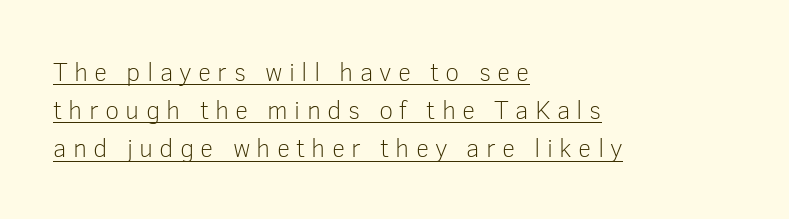
Q: Is the text bold? A: No.
Q: Is the text italic (slanted)? A: No, it is upright.
Q: Is the text underlined? A: Yes.
Q: How is the paragraph aligned? A: Left-aligned.
Q: Is the spacing between letters normal or unusually wide? A: Unusually wide.
Q: Is the spacing between lines tight, normal or loose? A: Normal.
